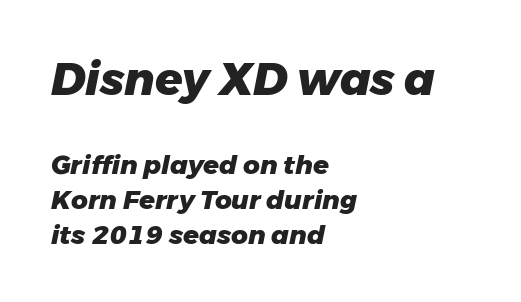
Q: Is the text bold? A: Yes.
Q: Is the text italic (slanted)? A: Yes, it leans right by about 11 degrees.
Q: Is the text underlined? A: No.
Q: How is the paragraph aligned? A: Left-aligned.
Q: Is the spacing between letters normal or unusually wide? A: Normal.
Q: Is the spacing between lines tight, normal or loose? A: Normal.
Q: Which block of text is set in a larger size, the first (top) or the second (bottom)? A: The first (top) one.
Q: Width (condensed, normal, or wide)? A: Normal.
Q: Stroke contrast? A: Low.
Q: x-height? A: Medium.
Q: Monospaced? A: No.
